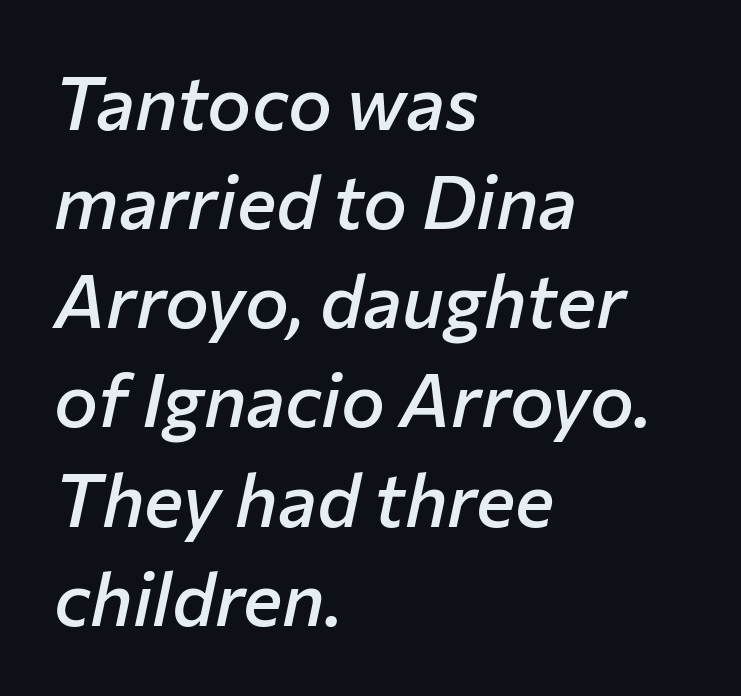
{"italic": "yes", "lean": "right", "slant_degrees": 12, "bold": "semi", "weight": "semibold", "width": "normal", "stroke_contrast": "low", "x_height": "medium", "monospaced": "no", "underline": "no", "align": "left", "line_spacing": "normal", "line_spacing_ratio": 1.34, "letter_spacing": "normal", "letter_spacing_em": 0.0, "glyph_px": 74}
